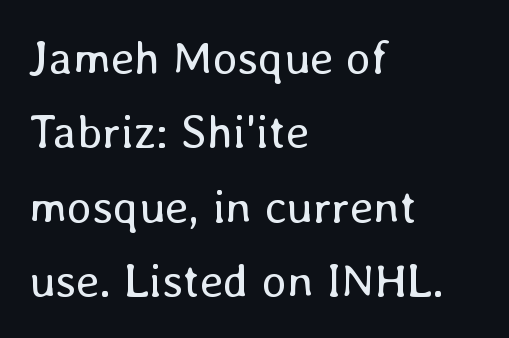
The image shows 47 px regular-weight type, upright; set left-aligned, normal line spacing (1.58x), normal letter spacing, not underlined; low stroke contrast and a medium x-height.
